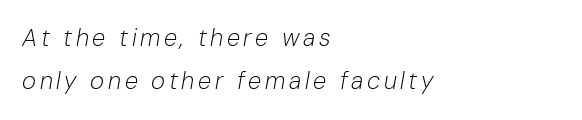
Caption: multi-line text, flush left, ragged right. There's an unmistakable incline to the writing here. Is this a heavy cut? Hardly; it is regular or lighter. The space directly below the letters is spotless.
